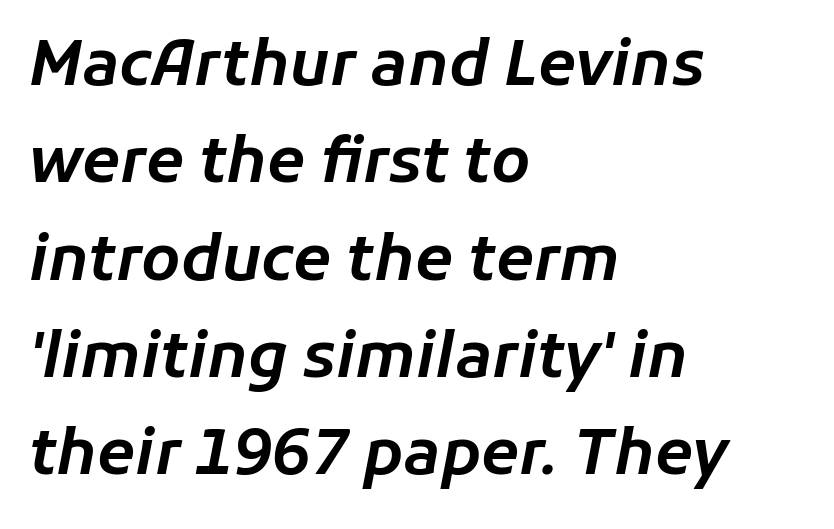
The image shows 62 px text type, italic (leaning right); set left-aligned, normal line spacing (1.57x), normal letter spacing, not underlined; low stroke contrast and a medium x-height.
